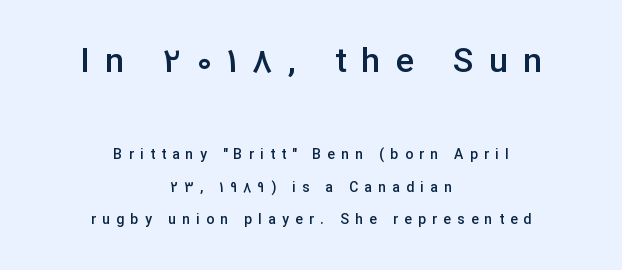
Q: Is the text bold? A: Semi-bold.
Q: Is the text italic (slanted)? A: No, it is upright.
Q: Is the typeface a serif or a sans-serif typeface? A: Sans-serif.
Q: Is the text underlined? A: No.
Q: How is the paragraph aligned? A: Centered.
Q: Is the spacing between letters normal or unusually wide? A: Unusually wide.
Q: Is the spacing between lines tight, normal or loose? A: Loose.
Q: Which block of text is set in a larger size, the first (top) or the second (bottom)? A: The first (top) one.
Q: Width (condensed, normal, or wide)? A: Normal.
Q: Stroke contrast? A: Low.
Q: x-height? A: Medium.
Q: Monospaced? A: No.
